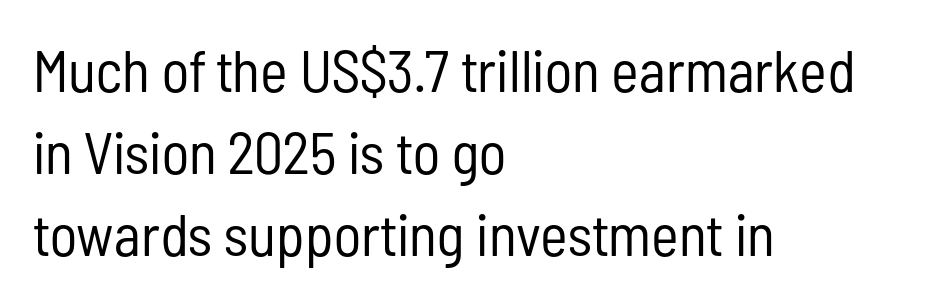
Q: Is the text bold? A: No.
Q: Is the text italic (slanted)? A: No, it is upright.
Q: Is the typeface a serif or a sans-serif typeface? A: Sans-serif.
Q: Is the text underlined? A: No.
Q: How is the paragraph aligned? A: Left-aligned.
Q: Is the spacing between letters normal or unusually wide? A: Normal.
Q: Is the spacing between lines tight, normal or loose? A: Normal.
Q: Width (condensed, normal, or wide)? A: Condensed.
Q: Stroke contrast? A: Low.
Q: x-height? A: Medium.
Q: Monospaced? A: No.
